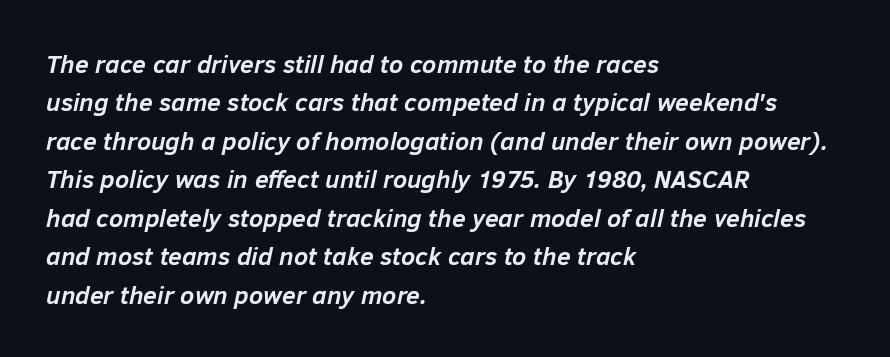
Q: Is the text bold? A: Yes.
Q: Is the text italic (slanted)? A: Yes, it leans right by about 12 degrees.
Q: Is the text underlined? A: No.
Q: How is the paragraph aligned? A: Left-aligned.
Q: Is the spacing between letters normal or unusually wide? A: Normal.
Q: Is the spacing between lines tight, normal or loose? A: Normal.
